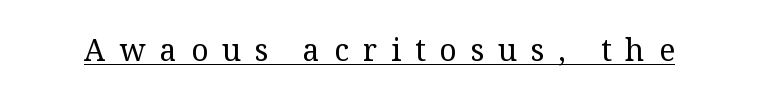
This rendering employs a face with finishing strokes, i.e., a serif. No heavy texture on the line: the type isn't bold. This sample uses expanded letter spacing, leaving extra air between glyphs. Do the letters lean? They stand straight. Think of a printed novel: that variable character pitch is what you see here. You can see a thin bar hugging the bottom of the glyphs.
